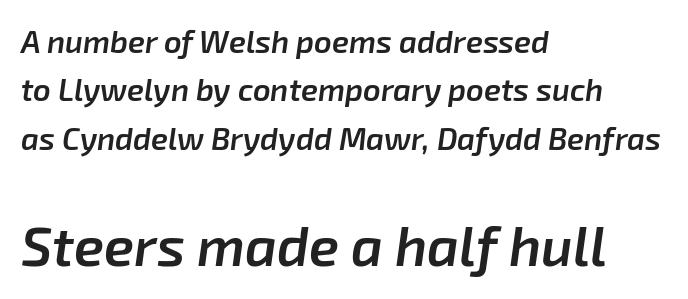
The letters sit at their default tracking, neither squeezed nor spread. There's an unmistakable incline to the writing here. Just letters on the line, the space beneath them empty. In terms of weight, the rendering is demibold, just under bold.
